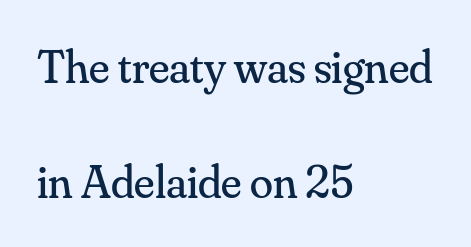
The line-height multiplier appears high, well above default. The characters are drawn with everyday or finer stroke widths. The typesetter chose a ragged-right arrangement here. The specimen reads as upright at a glance.
